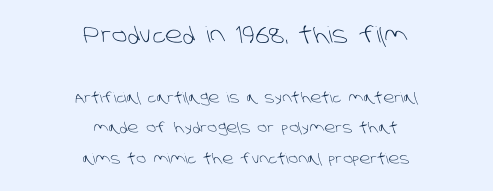
The vertical gap from one line to the next is large. Bare-footed words on every line. This rendering uses center alignment, leaving both contours irregular but symmetric. Here the first block reads like a headline and the second like body copy. Stems and bowls with no extra thickness — not bold.
